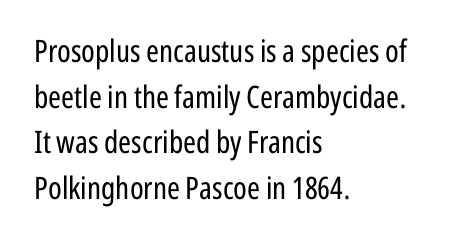
Look at the tracking — it's just the regular setting, nothing added. Honestly, the row spacing looks completely unremarkable. Ink coverage per letter is moderate at most. A typesetter would mark this as roman, not italic. Leftover space on each line is placed entirely after the last word.
